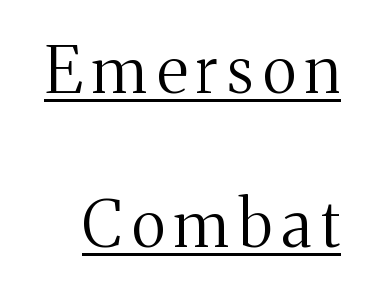
The image shows 64 px regular-weight serif type, upright; set loose line spacing (2.41x), underlined; medium stroke contrast and a medium x-height.
